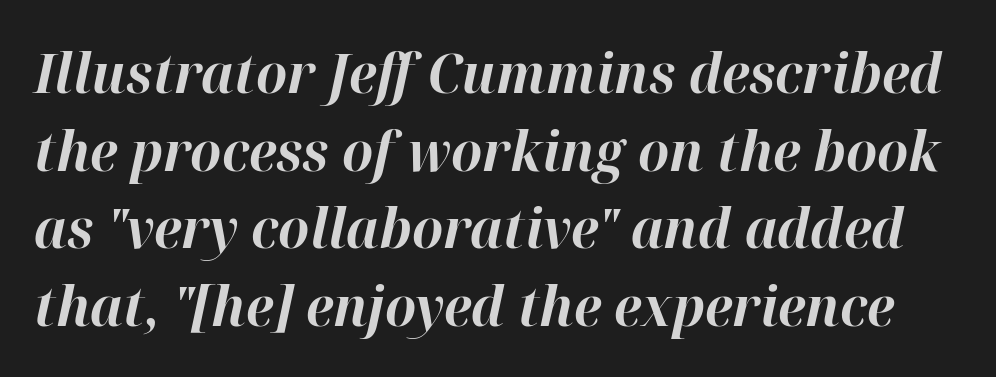
{"italic": "yes", "lean": "right", "slant_degrees": 12, "bold": "yes", "weight": "bold", "width": "normal", "stroke_contrast": "high", "x_height": "medium", "monospaced": "no", "underline": "no", "line_spacing": "normal", "line_spacing_ratio": 1.41, "letter_spacing": "normal", "letter_spacing_em": 0.0, "glyph_px": 55}
